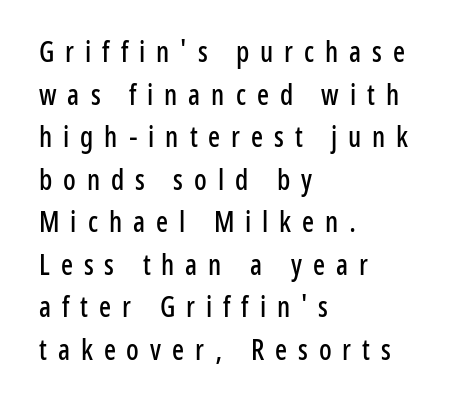
How would I describe the line gaps? Plain and ordinary. The lettering stays uniformly vertical, giving the passage a roman look. Type style note: lacks serifs. Each letter keeps its own natural width here, so spacing adapts to shape. The horizontal fit of the characters is loose and conspicuously gappy. The text block is weighted toward the left margin, trailing off unevenly rightward.
